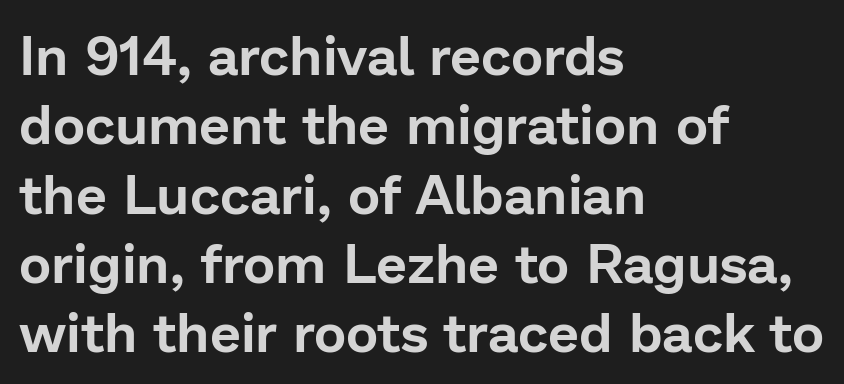
Q: Is the text italic (slanted)? A: No, it is upright.
Q: Is the typeface a serif or a sans-serif typeface? A: Sans-serif.
Q: Is the text underlined? A: No.
Q: How is the paragraph aligned? A: Left-aligned.
Q: Is the spacing between letters normal or unusually wide? A: Normal.
Q: Is the spacing between lines tight, normal or loose? A: Normal.
Q: Width (condensed, normal, or wide)? A: Normal.
Q: Stroke contrast? A: Low.
Q: x-height? A: Medium.
Q: Monospaced? A: No.
